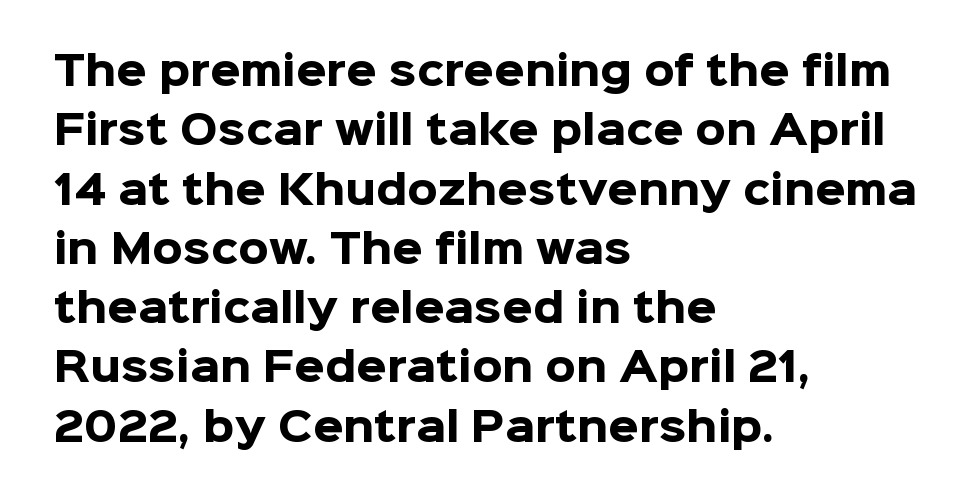
{"serif": "no", "italic": "no", "bold": "yes", "weight": "heavy", "width": "normal", "stroke_contrast": "low", "x_height": "medium", "monospaced": "no", "underline": "no", "align": "left", "line_spacing": "normal", "line_spacing_ratio": 1.52, "letter_spacing": "normal", "letter_spacing_em": 0.0, "glyph_px": 39}
